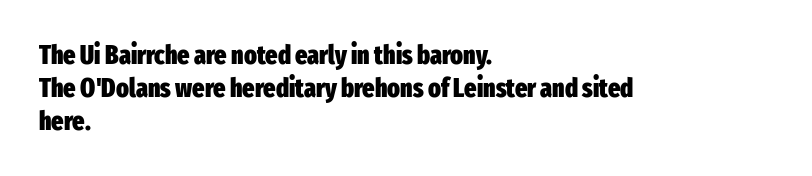
The image shows 26 px bold type, upright; set left-aligned, normal line spacing (1.26x), normal letter spacing, not underlined.
